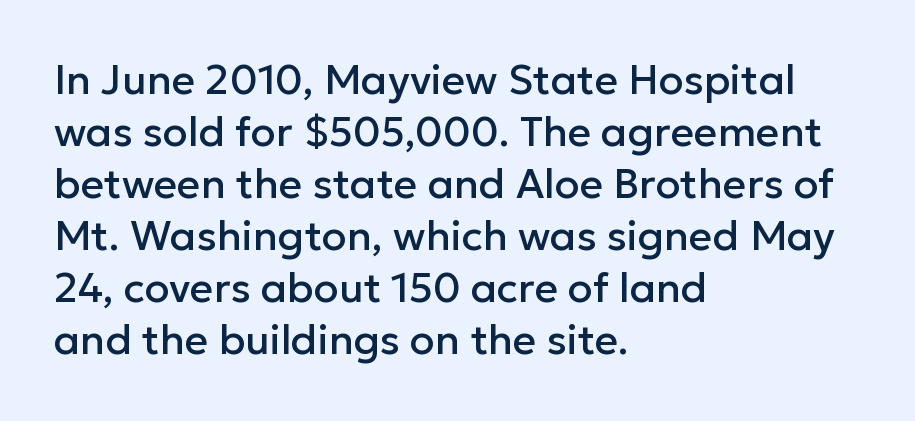
Q: Is the text italic (slanted)? A: No, it is upright.
Q: Is the typeface a serif or a sans-serif typeface? A: Sans-serif.
Q: Is the text underlined? A: No.
Q: How is the paragraph aligned? A: Left-aligned.
Q: Is the spacing between letters normal or unusually wide? A: Normal.
Q: Is the spacing between lines tight, normal or loose? A: Normal.
Q: Width (condensed, normal, or wide)? A: Normal.
Q: Stroke contrast? A: Low.
Q: x-height? A: Medium.
Q: Monospaced? A: No.
